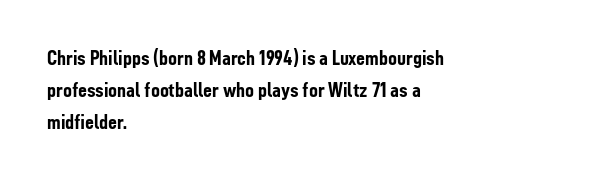
The image shows 22 px bold type, upright; set left-aligned, normal line spacing (1.45x), normal letter spacing, not underlined.
